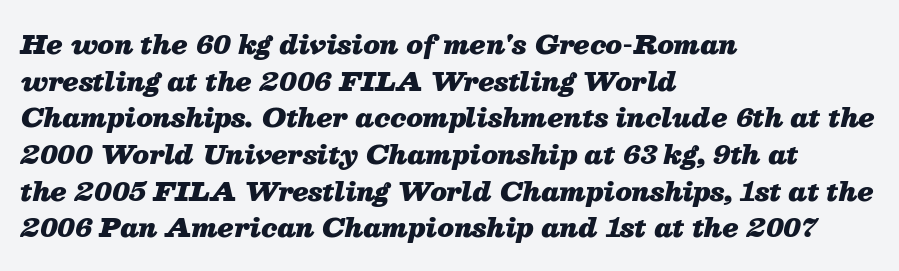
{"italic": "yes", "lean": "right", "slant_degrees": 13, "bold": "yes", "underline": "no", "align": "left", "line_spacing": "normal", "line_spacing_ratio": 1.41, "letter_spacing": "normal", "letter_spacing_em": 0.0, "glyph_px": 26}
